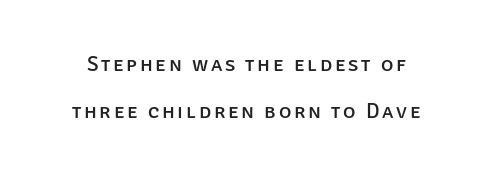
Q: Is the text italic (slanted)? A: No, it is upright.
Q: Is the text underlined? A: No.
Q: Is the spacing between lines tight, normal or loose? A: Loose.
